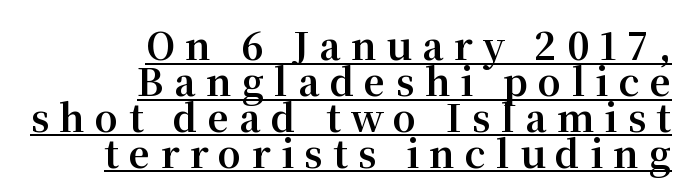
You'd pick this weight for a headline — it's a proper bold. Italic? Not at all — the glyphs are vertical. Think of a printed novel: that variable character pitch is what you see here. Are there feet on the stems? There are — it's a serif. The specimen includes a rule beneath the text block's lines. The face used here is rendered with a markedly widened letterfit.
